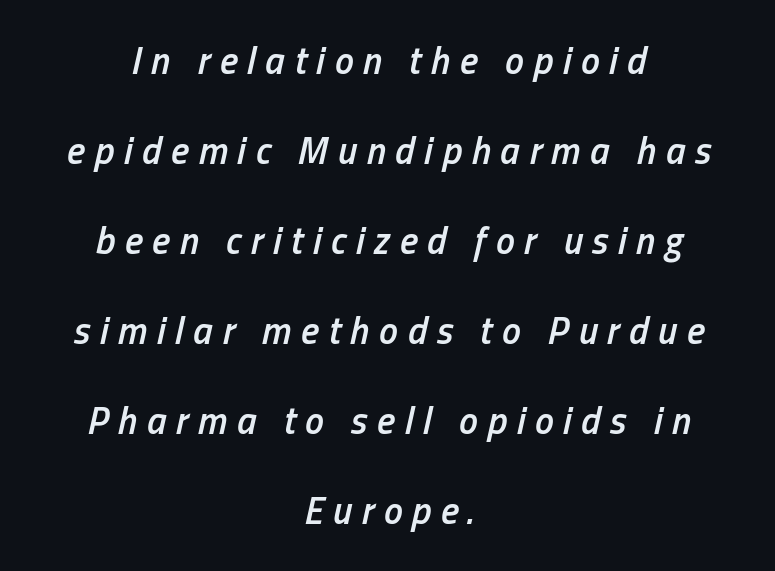
{"italic": "yes", "lean": "right", "slant_degrees": 13, "bold": "semi", "weight": "semibold", "width": "condensed", "stroke_contrast": "low", "x_height": "medium", "monospaced": "no", "underline": "no", "align": "center", "line_spacing": "loose", "line_spacing_ratio": 2.37, "letter_spacing": "wide", "letter_spacing_em": 0.25, "glyph_px": 38}
